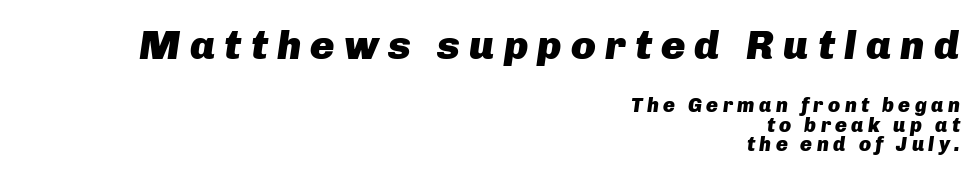
Vertical spacing — tight. The typesetter chose a ragged-left arrangement here. This is heavy type, rendered in bold. Is this a fixed-width face? No — the glyphs have proportional, varying widths. How are the letters spaced? Widely, with obvious added tracking. Italic? Definitely — the glyphs are oblique.
